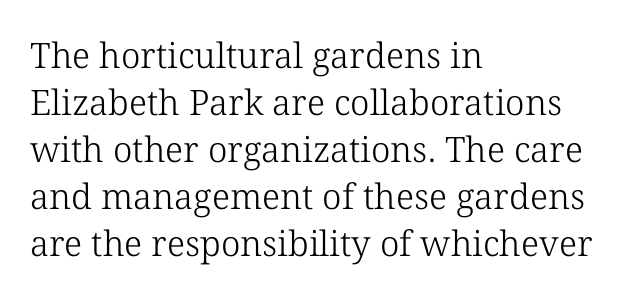
The image shows 35 px light serif type, upright; set left-aligned, normal line spacing (1.34x), normal letter spacing, not underlined; low stroke contrast and a medium x-height.
